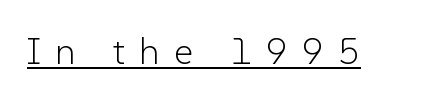
The image shows 37 px light sans-serif type, upright; set unusually wide letter spacing (+0.38 em), underlined; low stroke contrast and a medium x-height.
